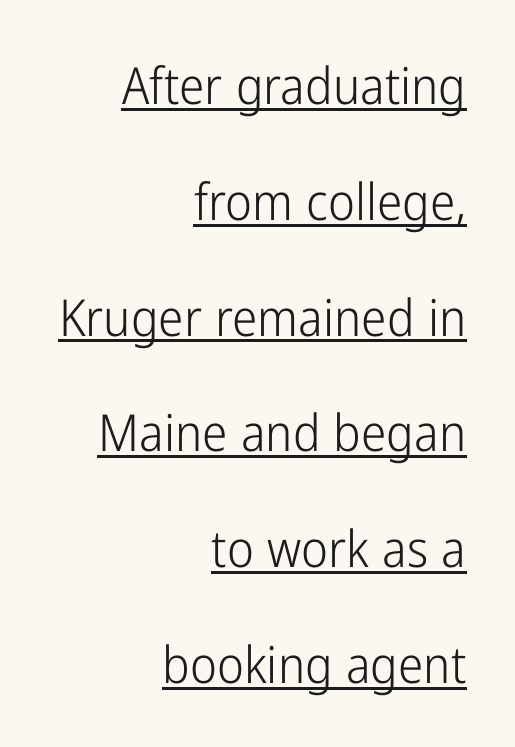
{"serif": "no", "italic": "no", "bold": "no", "weight": "light", "width": "condensed", "stroke_contrast": "low", "x_height": "medium", "monospaced": "no", "underline": "yes", "align": "right", "line_spacing": "loose", "line_spacing_ratio": 2.27, "letter_spacing": "normal", "letter_spacing_em": 0.0, "glyph_px": 51}
